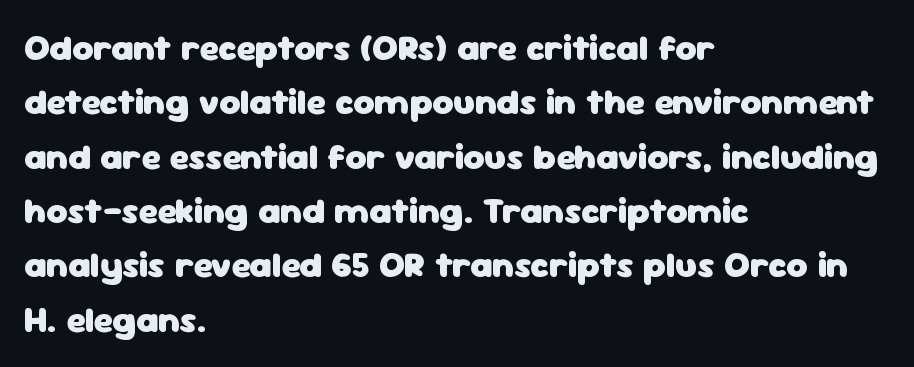
Has an underline been added? It has not. These lines are composed in type without serifs. Each line starts at the same left margin while the right side varies. These lines carry a lot of weight — the face is fully bold.
